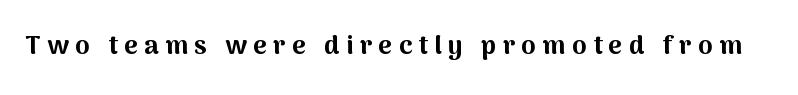
Q: Is the text bold? A: Yes.
Q: Is the text italic (slanted)? A: No, it is upright.
Q: Is the text underlined? A: No.
Q: Is the spacing between letters normal or unusually wide? A: Unusually wide.
